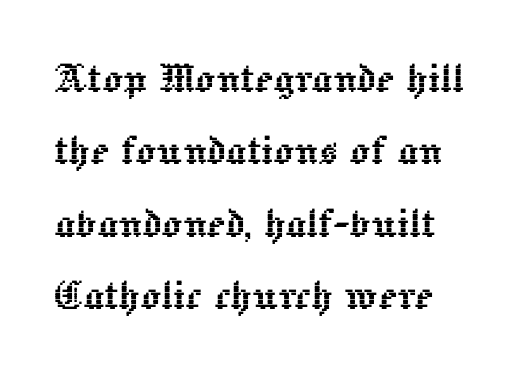
{"italic": "no", "width": "normal", "x_height": "medium", "monospaced": "no", "underline": "no", "line_spacing": "normal", "line_spacing_ratio": 1.45, "letter_spacing": "normal", "letter_spacing_em": 0.0, "glyph_px": 50}
